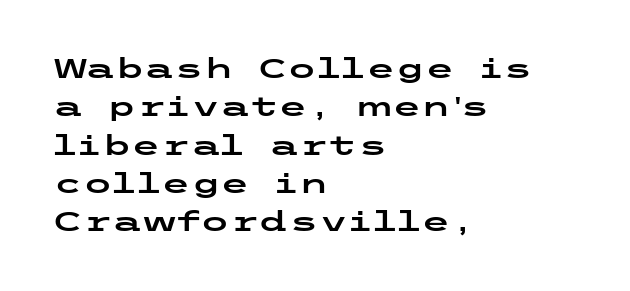
The image shows 27 px text type, upright; set left-aligned, normal line spacing (1.42x), normal letter spacing, not underlined.
